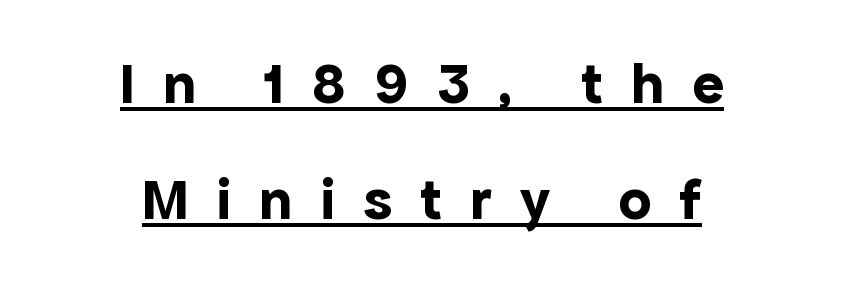
The image shows 59 px bold sans-serif type, upright; set centered, loose line spacing (1.96x), unusually wide letter spacing (+0.48 em), underlined; a medium x-height.
